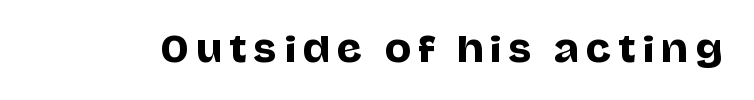
Upright lettering throughout. Compared with typical body copy, the letter spacing here is much looser. Do the characters align in a grid? No, the font is proportional. Clear beneath every line of the passage. A sans-serif font was chosen for this passage.
